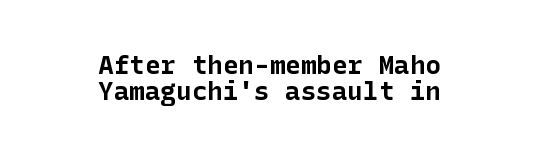
{"italic": "no", "bold": "yes", "underline": "no", "align": "center", "line_spacing": "tight", "line_spacing_ratio": 1.0, "letter_spacing": "normal", "letter_spacing_em": 0.0, "glyph_px": 26}
